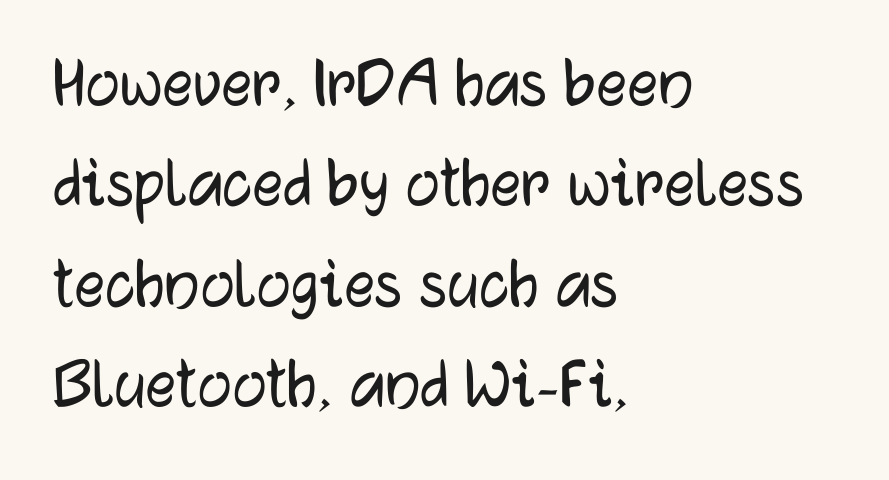
{"serif": "no", "italic": "no", "width": "normal", "stroke_contrast": "low", "x_height": "medium", "monospaced": "no", "underline": "no", "align": "left", "line_spacing": "normal", "line_spacing_ratio": 1.32, "letter_spacing": "normal", "letter_spacing_em": 0.0, "glyph_px": 76}
